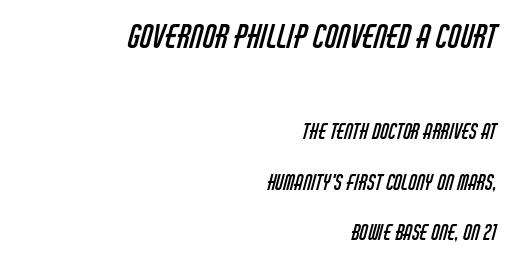
Type size steps down from the first block to the second. Font category for this specimen: sans-serif. Descender tails drop into unmarked territory. The ragged edge is on the left, which tells us the setting is flush right. The passage shown has conventional tracking throughout. Reading down the column, the eye jumps a long way to each next line.
